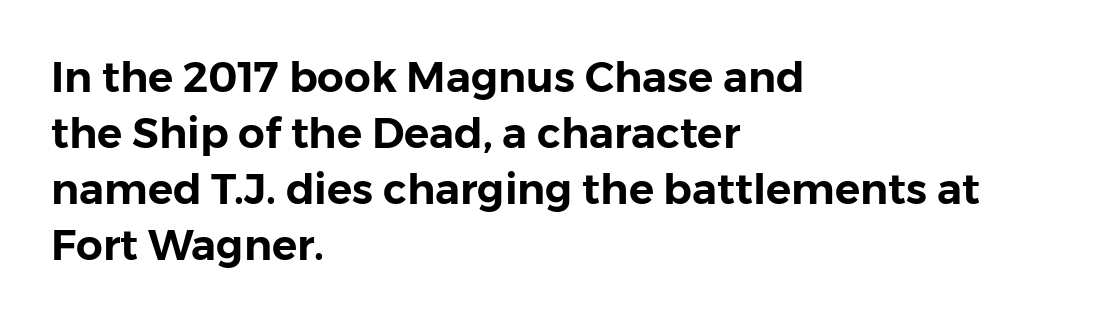
Q: Is the text italic (slanted)? A: No, it is upright.
Q: Is the typeface a serif or a sans-serif typeface? A: Sans-serif.
Q: Is the text underlined? A: No.
Q: How is the paragraph aligned? A: Left-aligned.
Q: Is the spacing between letters normal or unusually wide? A: Normal.
Q: Is the spacing between lines tight, normal or loose? A: Normal.
Q: Width (condensed, normal, or wide)? A: Normal.
Q: Stroke contrast? A: Low.
Q: x-height? A: Medium.
Q: Monospaced? A: No.
